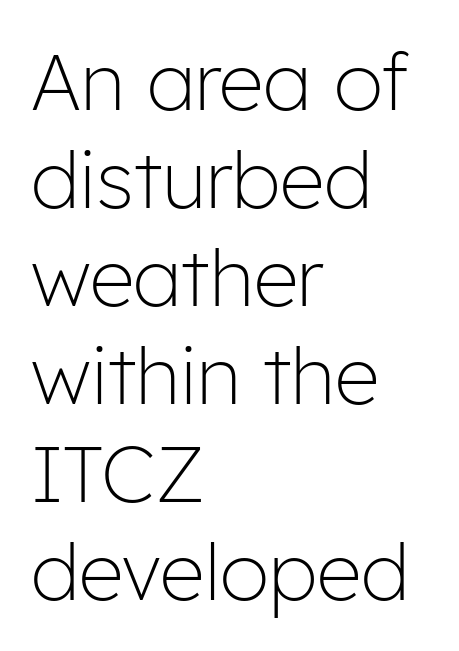
Q: Is the text bold? A: No.
Q: Is the text italic (slanted)? A: No, it is upright.
Q: Is the typeface a serif or a sans-serif typeface? A: Sans-serif.
Q: Is the text underlined? A: No.
Q: How is the paragraph aligned? A: Left-aligned.
Q: Is the spacing between letters normal or unusually wide? A: Normal.
Q: Width (condensed, normal, or wide)? A: Normal.
Q: Stroke contrast? A: Low.
Q: x-height? A: Medium.
Q: Monospaced? A: No.
